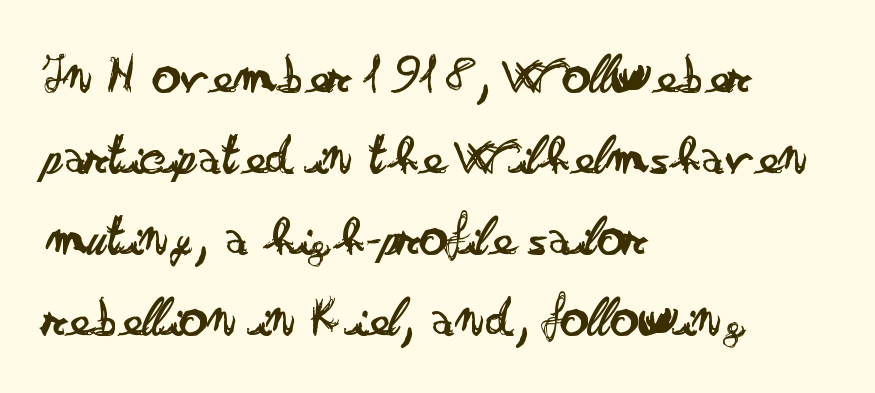
Q: Is the text bold? A: No.
Q: Is the text italic (slanted)? A: No, it is upright.
Q: Is the typeface a serif or a sans-serif typeface? A: Sans-serif.
Q: Is the text underlined? A: No.
Q: How is the paragraph aligned? A: Left-aligned.
Q: Is the spacing between letters normal or unusually wide? A: Normal.
Q: Is the spacing between lines tight, normal or loose? A: Normal.
Q: Width (condensed, normal, or wide)? A: Wide.
Q: Stroke contrast? A: Low.
Q: x-height? A: Small.
Q: Monospaced? A: No.
